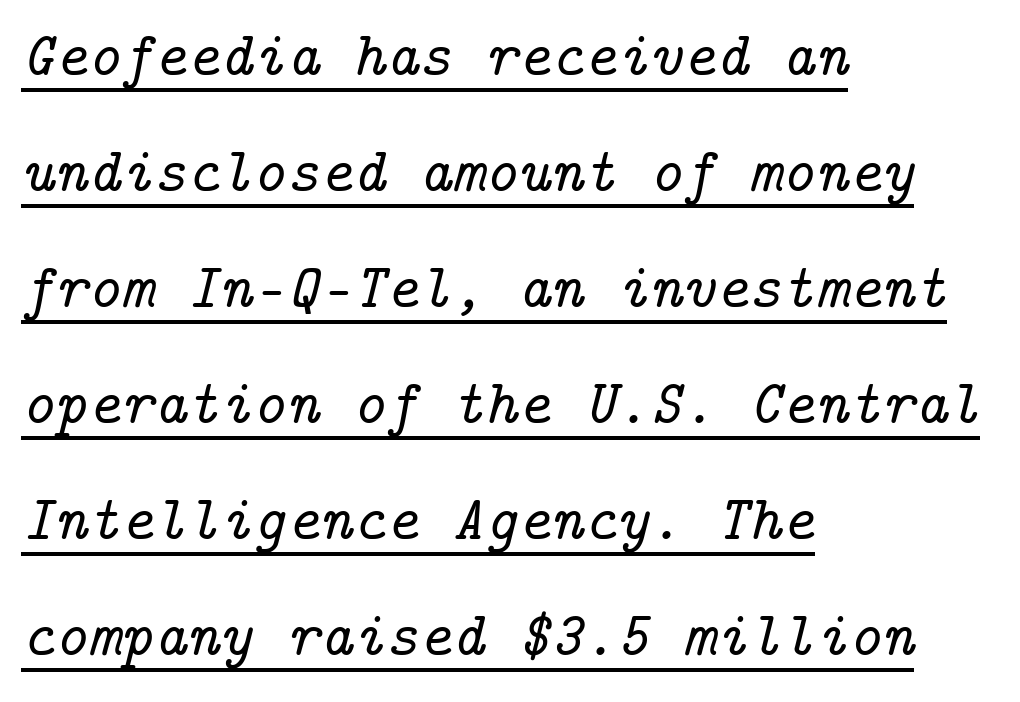
{"serif": "yes", "italic": "yes", "lean": "right", "slant_degrees": 14, "width": "normal", "stroke_contrast": "low", "x_height": "medium", "underline": "yes", "align": "left", "line_spacing_ratio": 1.84, "letter_spacing": "normal", "letter_spacing_em": 0.0, "glyph_px": 63}
